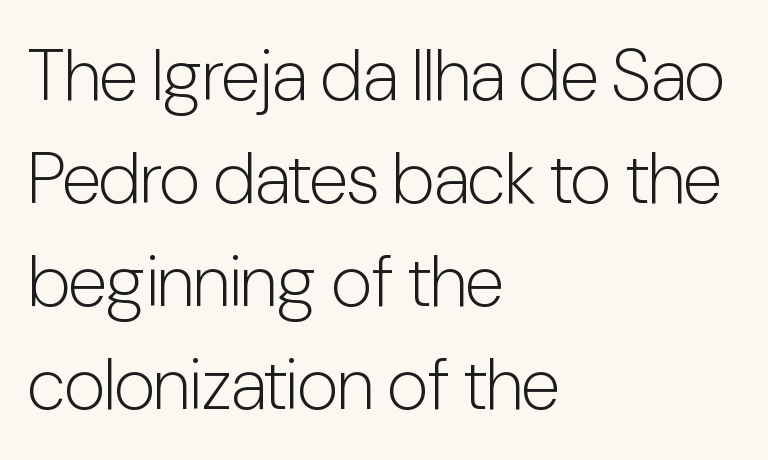
{"serif": "no", "italic": "no", "bold": "no", "weight": "light", "width": "condensed", "stroke_contrast": "low", "x_height": "medium", "monospaced": "no", "underline": "no", "align": "left", "line_spacing": "normal", "line_spacing_ratio": 1.43, "letter_spacing": "normal", "letter_spacing_em": 0.0, "glyph_px": 72}
